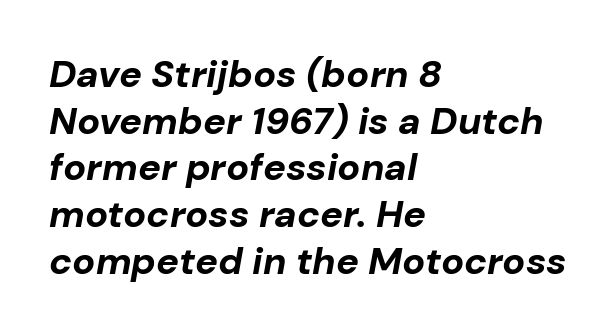
Q: Is the text bold? A: Yes.
Q: Is the text italic (slanted)? A: Yes, it leans right by about 10 degrees.
Q: Is the text underlined? A: No.
Q: How is the paragraph aligned? A: Left-aligned.
Q: Is the spacing between letters normal or unusually wide? A: Normal.
Q: Width (condensed, normal, or wide)? A: Normal.
Q: Stroke contrast? A: Low.
Q: x-height? A: Medium.
Q: Monospaced? A: No.
